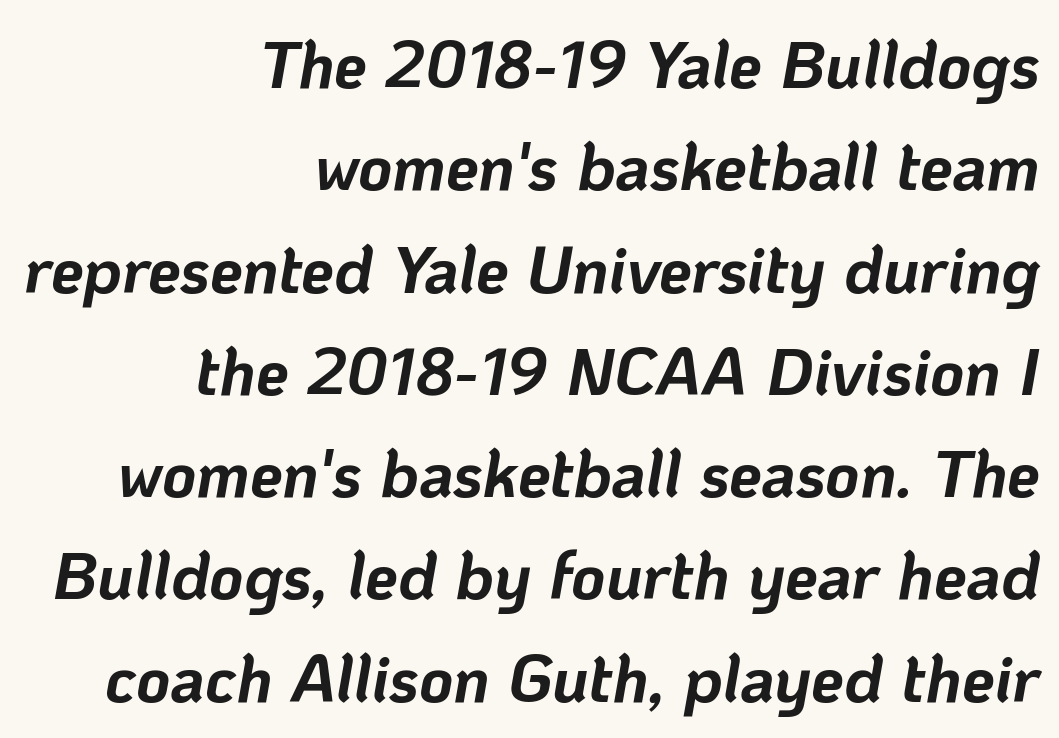
Q: Is the text bold? A: Yes.
Q: Is the text italic (slanted)? A: Yes, it leans right by about 10 degrees.
Q: Is the text underlined? A: No.
Q: How is the paragraph aligned? A: Right-aligned.
Q: Is the spacing between letters normal or unusually wide? A: Normal.
Q: Is the spacing between lines tight, normal or loose? A: Normal.
Q: Width (condensed, normal, or wide)? A: Normal.
Q: Stroke contrast? A: Low.
Q: x-height? A: Medium.
Q: Monospaced? A: No.
